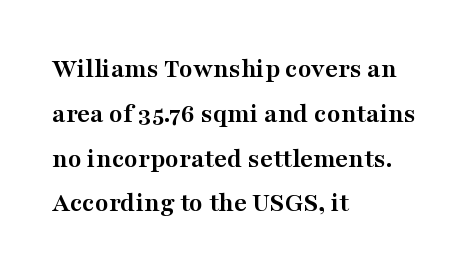
Rows of type keep a routine distance in the vertical direction. Tracking value appears to be zero — textbook default spacing. Characters remain perfectly vertical along every line. Regarding serifs, this sample has them.
